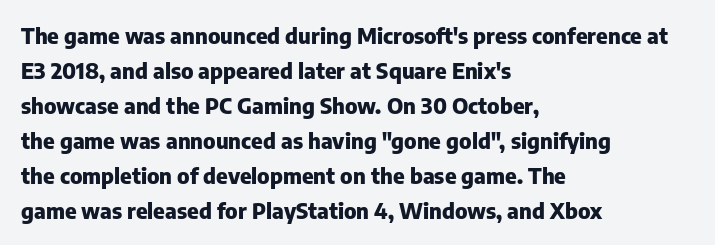
Q: Is the text bold? A: Yes.
Q: Is the text italic (slanted)? A: No, it is upright.
Q: Is the text underlined? A: No.
Q: How is the paragraph aligned? A: Left-aligned.
Q: Is the spacing between letters normal or unusually wide? A: Normal.
Q: Is the spacing between lines tight, normal or loose? A: Normal.
